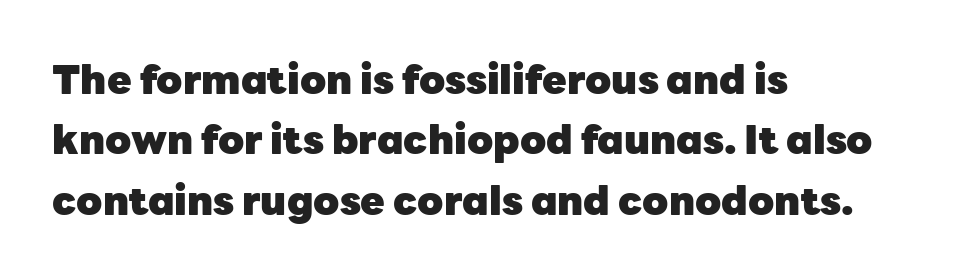
Q: Is the text bold? A: Yes.
Q: Is the text italic (slanted)? A: No, it is upright.
Q: Is the typeface a serif or a sans-serif typeface? A: Sans-serif.
Q: Is the text underlined? A: No.
Q: How is the paragraph aligned? A: Left-aligned.
Q: Is the spacing between letters normal or unusually wide? A: Normal.
Q: Is the spacing between lines tight, normal or loose? A: Normal.
Q: Width (condensed, normal, or wide)? A: Normal.
Q: Stroke contrast? A: Low.
Q: x-height? A: Medium.
Q: Monospaced? A: No.
